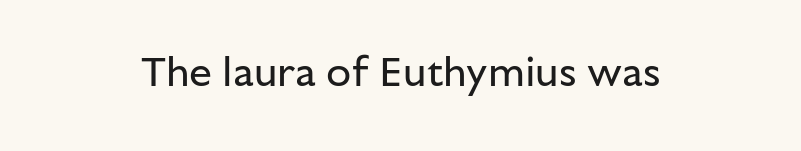
The strip under each line holds only bare page. Summary of weight: not heavy and not bold. Do the letters lean? They stand straight. A typesetter would call this zero additional tracking. Note: no serifs on the glyphs.
